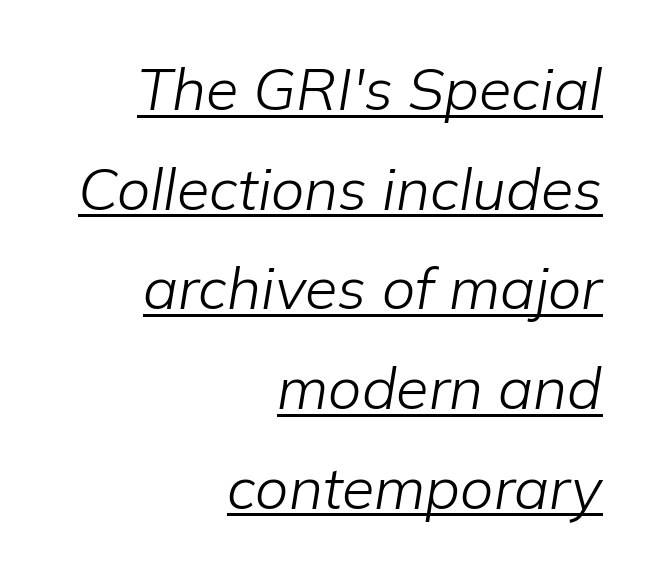
The image shows 59 px light type, italic (leaning right); set right-aligned, normal line spacing (1.69x), normal letter spacing, underlined; low stroke contrast and a medium x-height.
